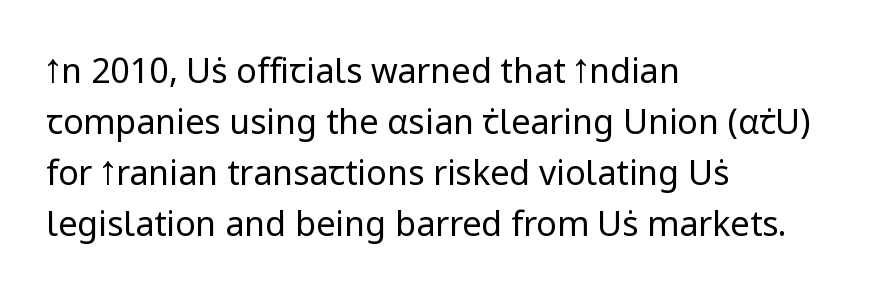
Q: Is the text bold? A: No.
Q: Is the text italic (slanted)? A: No, it is upright.
Q: Is the typeface a serif or a sans-serif typeface? A: Sans-serif.
Q: Is the text underlined? A: No.
Q: How is the paragraph aligned? A: Left-aligned.
Q: Is the spacing between letters normal or unusually wide? A: Normal.
Q: Is the spacing between lines tight, normal or loose? A: Normal.
Q: Width (condensed, normal, or wide)? A: Normal.
Q: Stroke contrast? A: Low.
Q: x-height? A: Medium.
Q: Monospaced? A: No.
